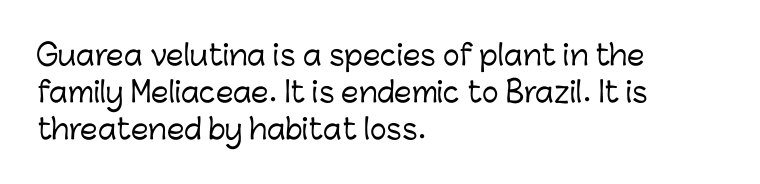
Letterform terminals end flat and unadorned throughout the passage. Upright lettering throughout. A typesetter would call this proportional, since set widths differ per character. Letter spacing: default. The block of text has a typical density, with ordinary space between rows.
